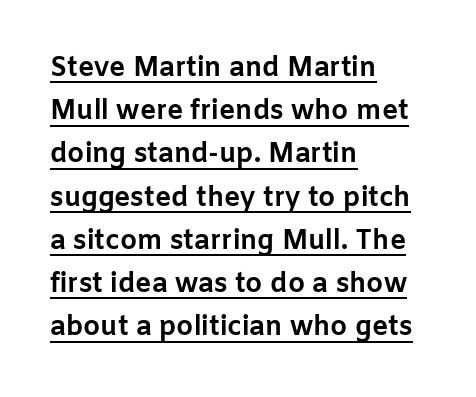
The image shows 27 px bold type, upright; set left-aligned, normal line spacing (1.6x), normal letter spacing, underlined.
